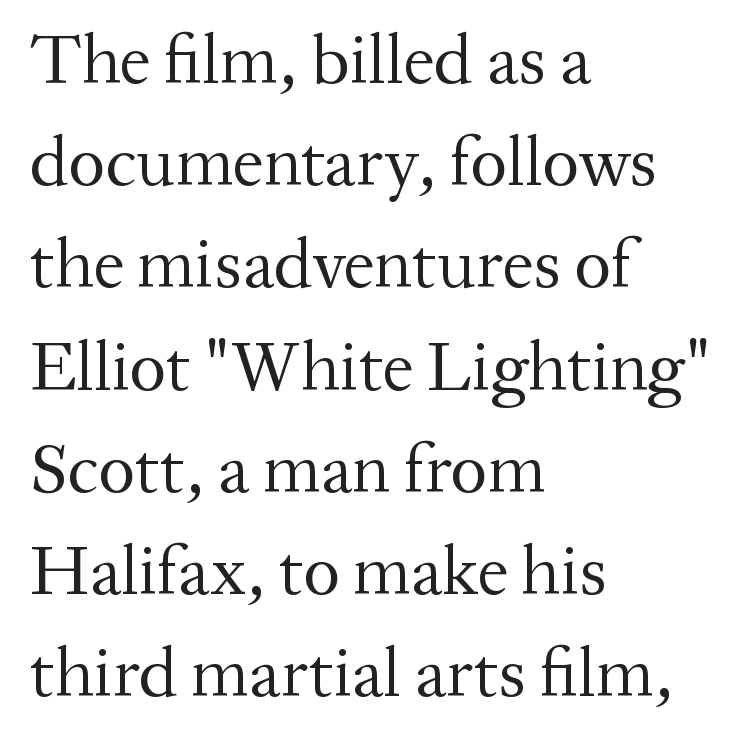
{"serif": "yes", "italic": "no", "bold": "no", "weight": "regular", "width": "normal", "stroke_contrast": "medium", "x_height": "medium", "monospaced": "no", "underline": "no", "align": "left", "line_spacing": "normal", "line_spacing_ratio": 1.46, "letter_spacing": "normal", "letter_spacing_em": 0.0, "glyph_px": 70}
